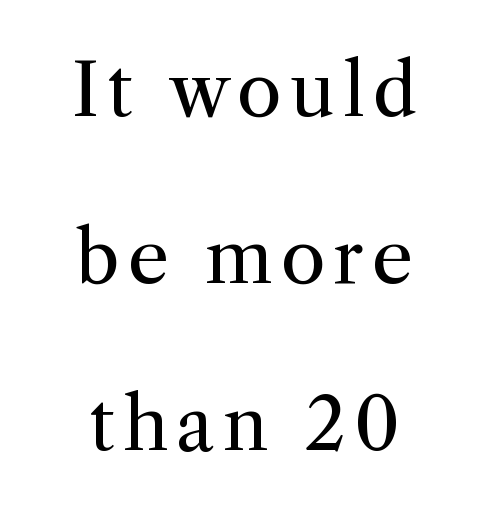
{"serif": "yes", "italic": "no", "bold": "no", "weight": "regular", "width": "normal", "stroke_contrast": "medium", "x_height": "medium", "monospaced": "no", "underline": "no", "align": "center", "line_spacing": "loose", "line_spacing_ratio": 2.29, "glyph_px": 73}
